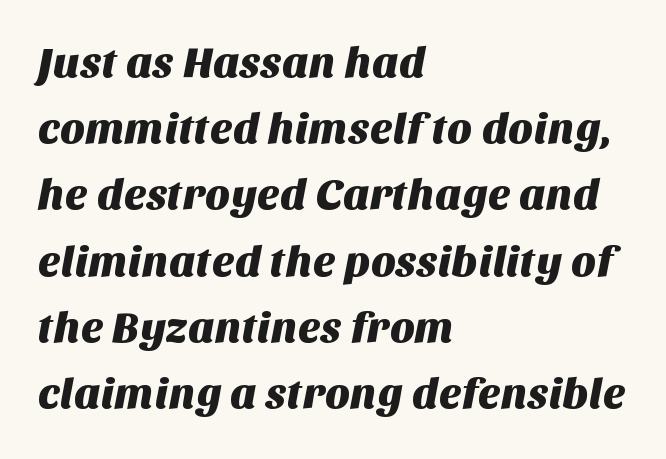
The face used here is proportionally spaced, like ordinary book or web type. Nobody touched the tracking dial on this one. Descender tails drop into unmarked territory. The text was rendered using a sans face with plain stroke endings. Layout note: lines flush left. Compared with typical paragraphs, the rows here are spaced about the same.
